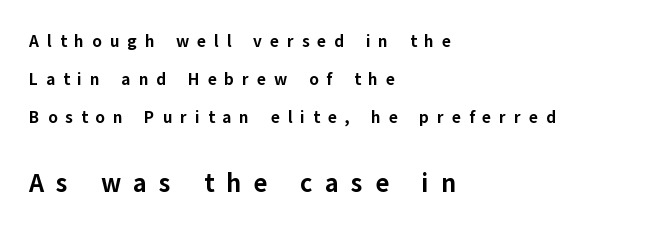
The lines are spread far apart with generous leading. The typesetting leans heavy: a genuine bold. Upright lettering throughout. Inter-character spacing is expanded well beyond the font's built-in metrics. Honestly, there is no underline to notice here at all.
